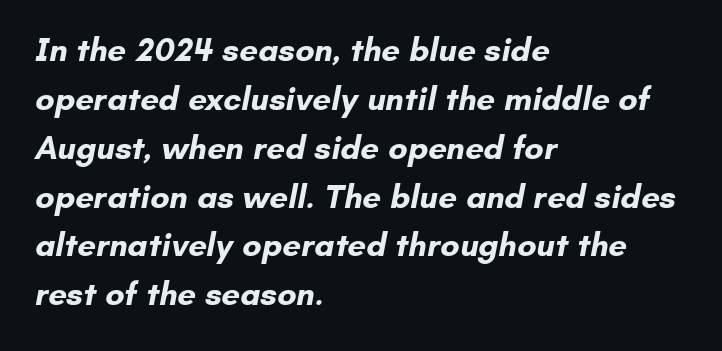
The image shows 33 px bold sans-serif type; set left-aligned, normal line spacing (1.48x), normal letter spacing, not underlined; low stroke contrast and a small x-height.
